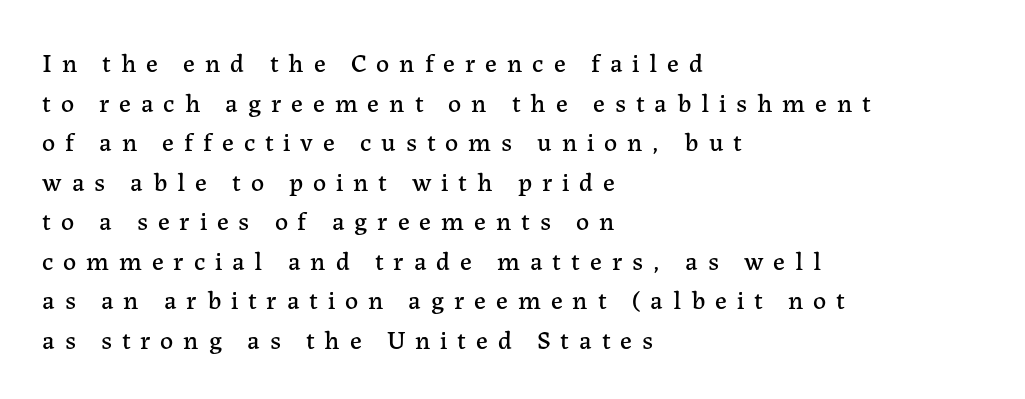
Look at the tracking — it's clearly loosened, letters drifting apart. The lines in this sample share a left origin and differ only in where they stop. This rendering features lettering with no underline. The axis of the letterforms is exactly vertical. Horizontal bands of white between lines are of average thickness.
